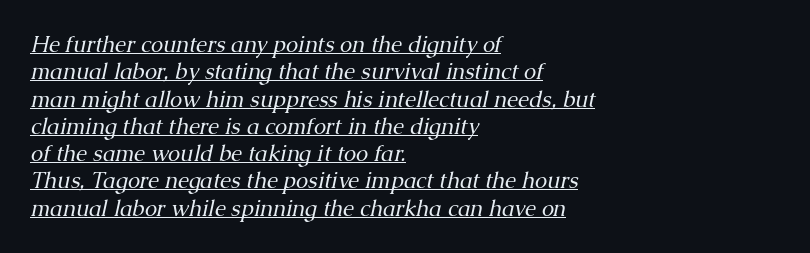
The image shows 22 px text type, italic (leaning right); set left-aligned, line spacing 1.24x, normal letter spacing, underlined.
